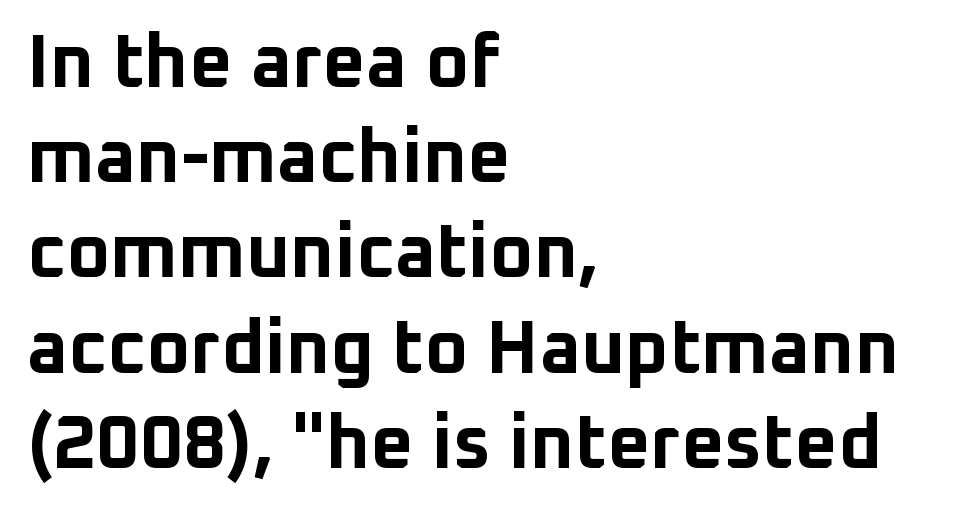
Q: Is the text bold? A: Yes.
Q: Is the text italic (slanted)? A: No, it is upright.
Q: Is the typeface a serif or a sans-serif typeface? A: Sans-serif.
Q: Is the text underlined? A: No.
Q: How is the paragraph aligned? A: Left-aligned.
Q: Is the spacing between letters normal or unusually wide? A: Normal.
Q: Is the spacing between lines tight, normal or loose? A: Normal.
Q: Width (condensed, normal, or wide)? A: Normal.
Q: Stroke contrast? A: Low.
Q: x-height? A: Medium.
Q: Monospaced? A: No.
